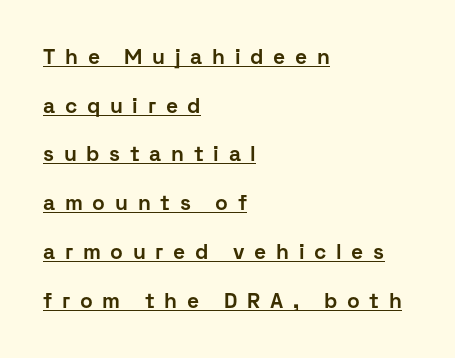
Posture: straight, roman, zero tilt. The passage shown is emphatically bold. Look at the tracking — it's clearly loosened, letters drifting apart. The space between consecutive lines is lavish.
